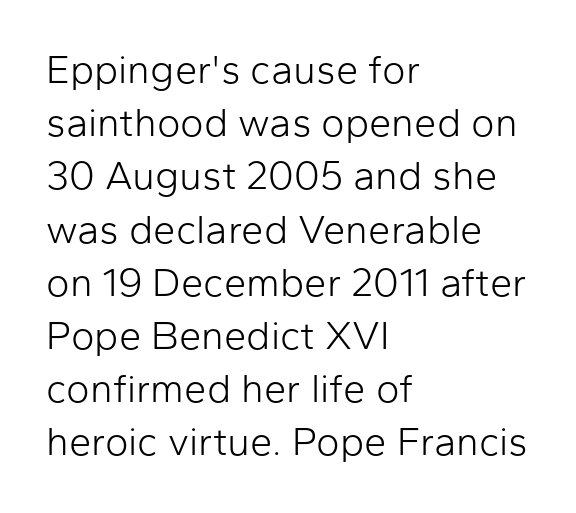
Q: Is the text bold? A: No.
Q: Is the text italic (slanted)? A: No, it is upright.
Q: Is the typeface a serif or a sans-serif typeface? A: Sans-serif.
Q: Is the text underlined? A: No.
Q: How is the paragraph aligned? A: Left-aligned.
Q: Is the spacing between letters normal or unusually wide? A: Normal.
Q: Is the spacing between lines tight, normal or loose? A: Normal.
Q: Width (condensed, normal, or wide)? A: Normal.
Q: Stroke contrast? A: Low.
Q: x-height? A: Medium.
Q: Monospaced? A: No.
